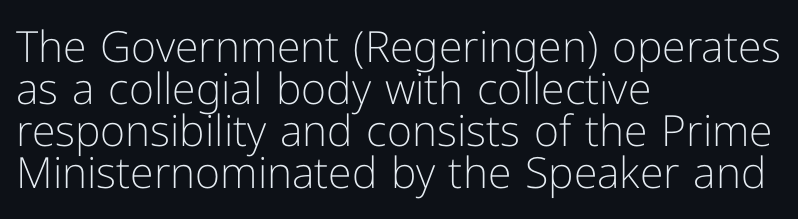
Q: Is the text bold? A: No.
Q: Is the text italic (slanted)? A: No, it is upright.
Q: Is the typeface a serif or a sans-serif typeface? A: Sans-serif.
Q: Is the text underlined? A: No.
Q: How is the paragraph aligned? A: Left-aligned.
Q: Is the spacing between letters normal or unusually wide? A: Normal.
Q: Is the spacing between lines tight, normal or loose? A: Tight.
Q: Width (condensed, normal, or wide)? A: Normal.
Q: Stroke contrast? A: Low.
Q: x-height? A: Medium.
Q: Monospaced? A: No.
